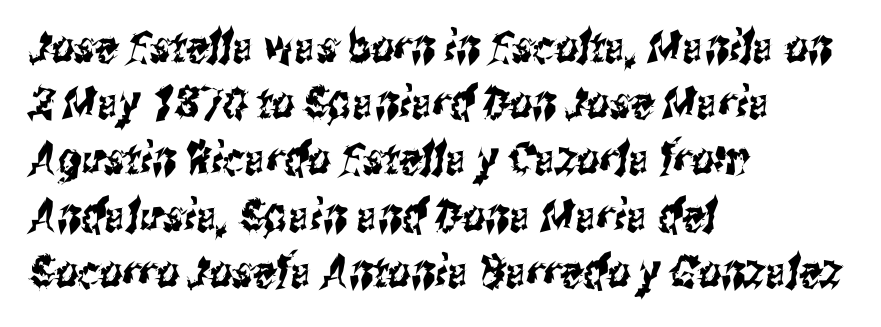
The image shows 45 px condensed sans-serif type; set left-aligned, normal line spacing (1.25x), normal letter spacing, not underlined; medium stroke contrast and a medium x-height.
